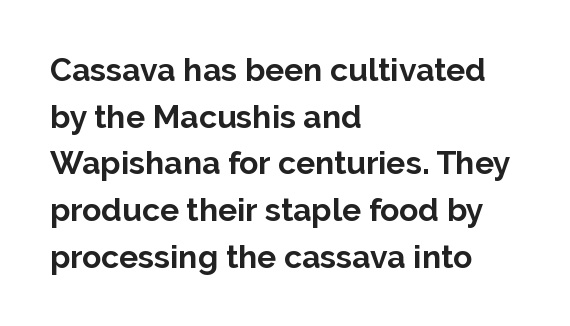
{"serif": "no", "italic": "no", "bold": "yes", "weight": "bold", "width": "normal", "stroke_contrast": "low", "x_height": "medium", "monospaced": "no", "underline": "no", "align": "left", "line_spacing": "normal", "line_spacing_ratio": 1.46, "letter_spacing": "normal", "letter_spacing_em": 0.0, "glyph_px": 32}
